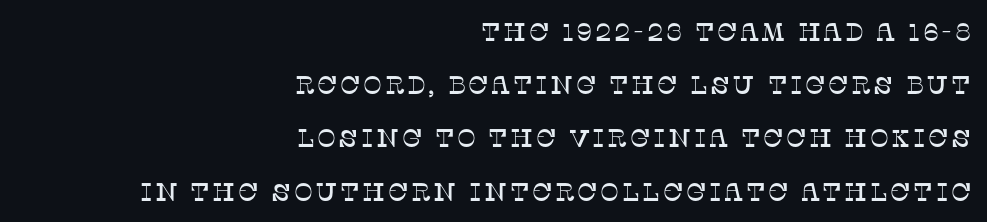
Q: Is the text italic (slanted)? A: No, it is upright.
Q: Is the text underlined? A: No.
Q: How is the paragraph aligned? A: Right-aligned.
Q: Is the spacing between lines tight, normal or loose? A: Loose.
